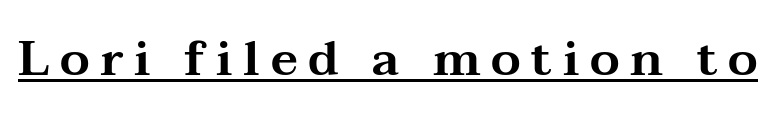
The image shows 48 px wide serif type, upright; set unusually wide letter spacing (+0.22 em), underlined; medium stroke contrast and a medium x-height.
